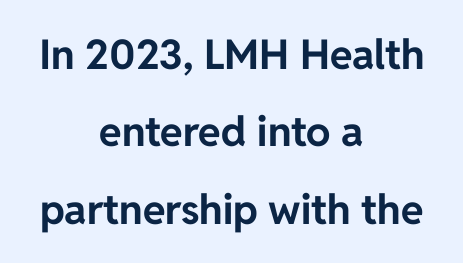
{"serif": "no", "italic": "no", "bold": "yes", "weight": "bold", "width": "normal", "stroke_contrast": "low", "x_height": "medium", "monospaced": "no", "underline": "no", "align": "center", "line_spacing_ratio": 1.89, "letter_spacing": "normal", "letter_spacing_em": 0.0, "glyph_px": 41}
